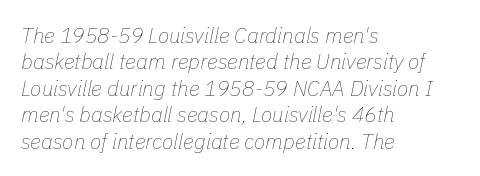
{"italic": "yes", "lean": "right", "slant_degrees": 11, "bold": "no", "underline": "no", "align": "left", "line_spacing": "normal", "line_spacing_ratio": 1.26, "letter_spacing": "normal", "letter_spacing_em": 0.0, "glyph_px": 21}
